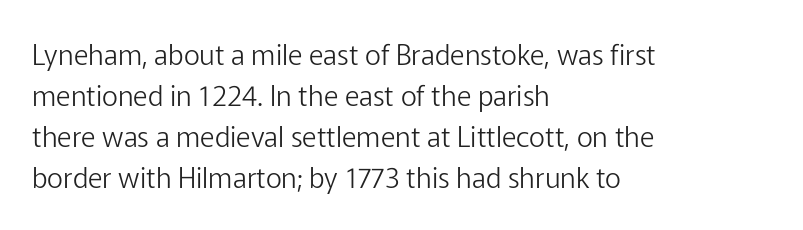
The image shows 28 px light sans-serif type, upright; set left-aligned, normal line spacing (1.47x), normal letter spacing, not underlined; low stroke contrast and a medium x-height.
